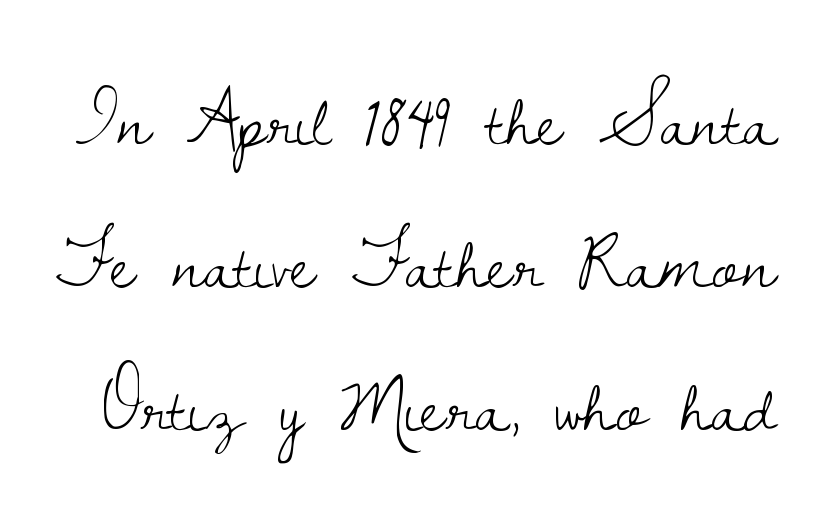
Q: Is the text bold? A: No.
Q: Is the text italic (slanted)? A: Yes.
Q: Is the typeface a serif or a sans-serif typeface? A: Serif.
Q: Is the text underlined? A: No.
Q: Is the spacing between letters normal or unusually wide? A: Normal.
Q: Width (condensed, normal, or wide)? A: Normal.
Q: Stroke contrast? A: Low.
Q: x-height? A: Small.
Q: Monospaced? A: No.
